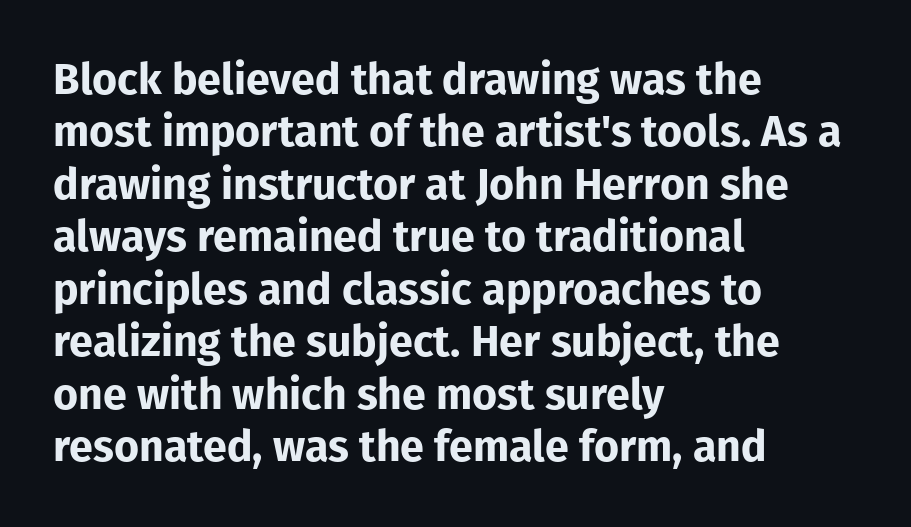
The image shows 43 px bold sans-serif type, upright; set left-aligned, line spacing 1.22x, normal letter spacing, not underlined; low stroke contrast and a medium x-height.
